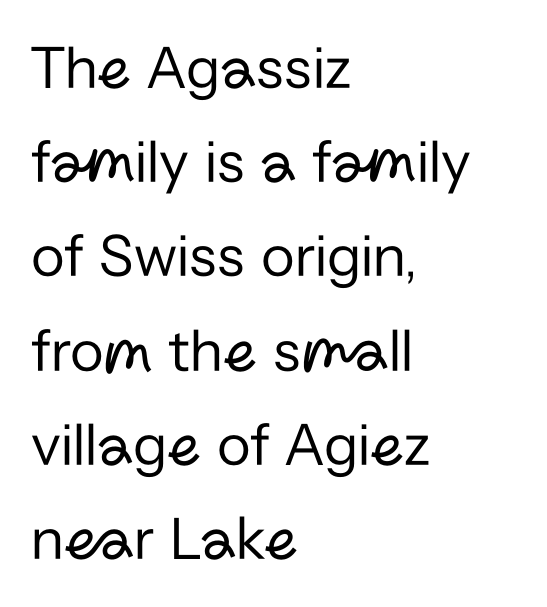
The vertical gap from one line to the next is medium. Only glyphs here, with clear space below each row. This rendering employs a face without finishing strokes, i.e., a sans-serif. Teacher's note: observe the even left margin — that is flush-left alignment. Every stem runs plumb, perpendicular to the baseline.
